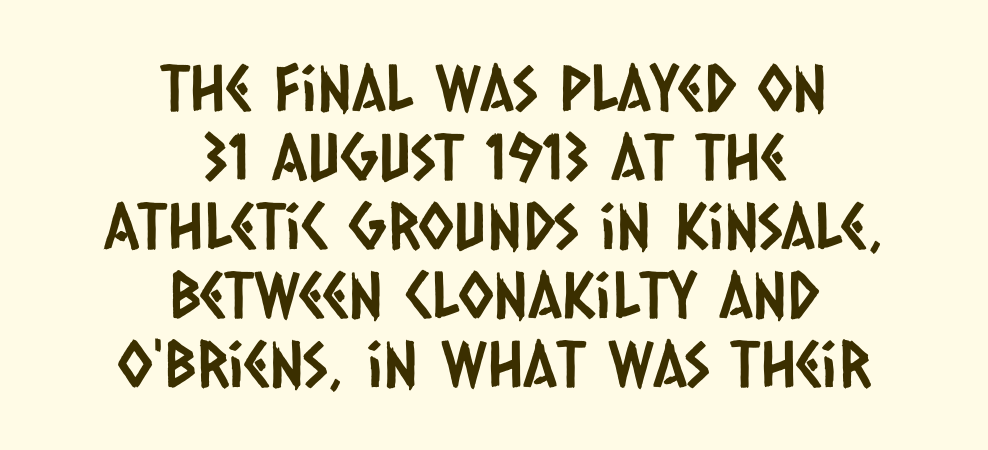
{"serif": "no", "width": "condensed", "stroke_contrast": "low", "x_height": "large", "monospaced": "no", "underline": "no", "align": "center", "line_spacing": "tight", "line_spacing_ratio": 1.08, "letter_spacing": "normal", "letter_spacing_em": 0.0, "glyph_px": 64}
